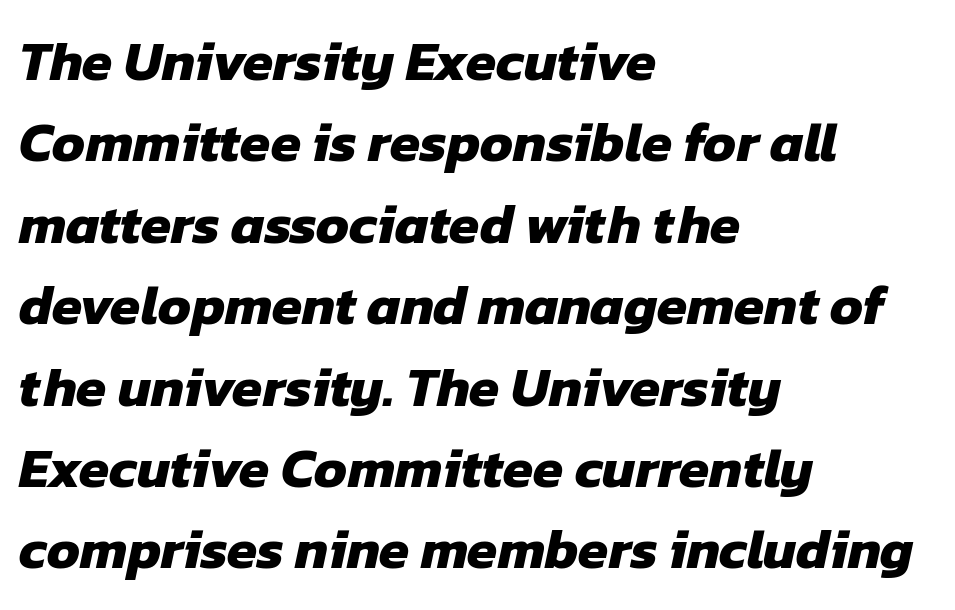
Plenty of ink on the page — the face is bold. Left-aligned paragraph, ragged on the right. Check the space under the baseline: it is left empty. The letters sit at their default tracking, neither squeezed nor spread. Vertically, the passage feels balanced, rows spaced as you'd expect. Think of a printed novel: that variable character pitch is what you see here.
